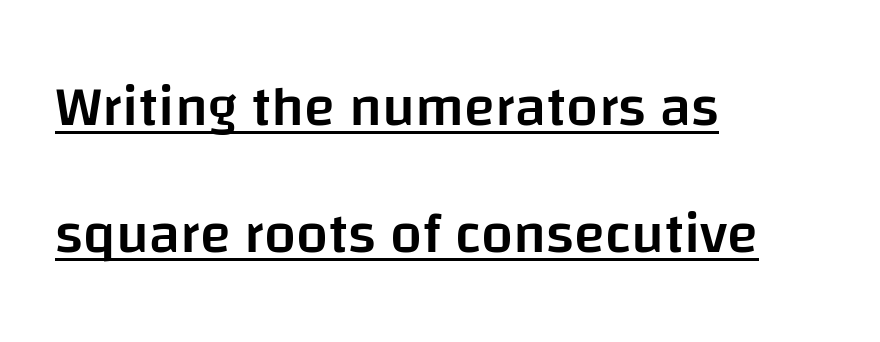
Q: Is the text bold? A: Semi-bold.
Q: Is the text italic (slanted)? A: No, it is upright.
Q: Is the typeface a serif or a sans-serif typeface? A: Sans-serif.
Q: Is the text underlined? A: Yes.
Q: How is the paragraph aligned? A: Left-aligned.
Q: Is the spacing between letters normal or unusually wide? A: Normal.
Q: Is the spacing between lines tight, normal or loose? A: Loose.
Q: Width (condensed, normal, or wide)? A: Normal.
Q: Stroke contrast? A: Low.
Q: x-height? A: Large.
Q: Monospaced? A: No.
